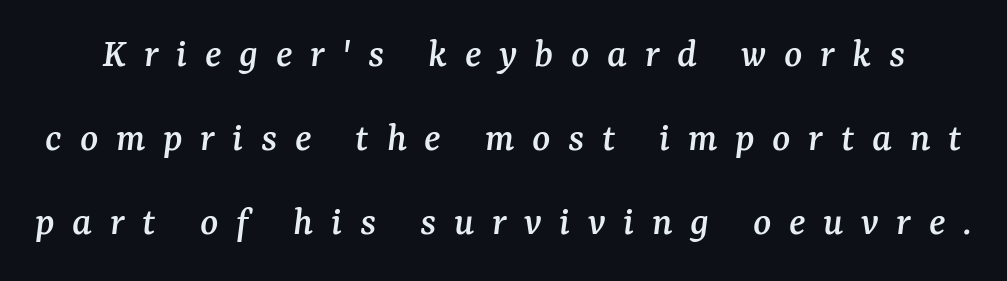
{"serif": "yes", "italic": "yes", "lean": "right", "slant_degrees": 7, "width": "normal", "stroke_contrast": "medium", "x_height": "medium", "monospaced": "no", "underline": "no", "line_spacing": "loose", "line_spacing_ratio": 2.0, "letter_spacing": "wide", "letter_spacing_em": 0.42, "glyph_px": 42}
